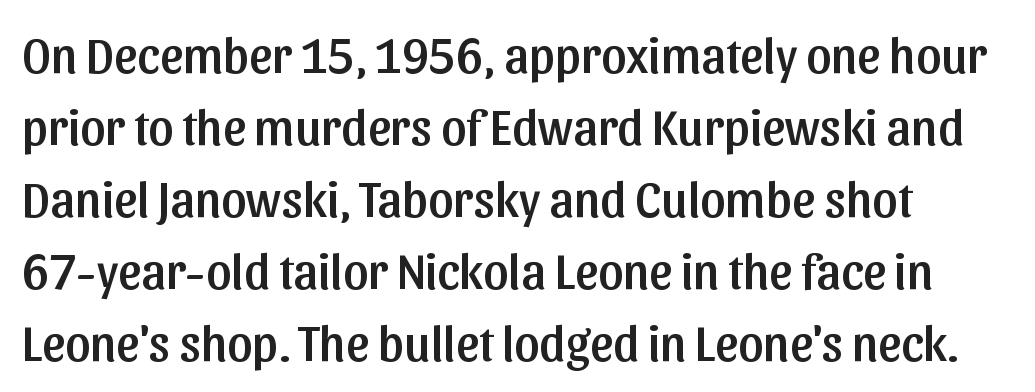
{"serif": "no", "italic": "no", "width": "normal", "stroke_contrast": "low", "x_height": "medium", "monospaced": "no", "underline": "no", "align": "left", "line_spacing": "normal", "line_spacing_ratio": 1.44, "letter_spacing": "normal", "letter_spacing_em": 0.0, "glyph_px": 50}
